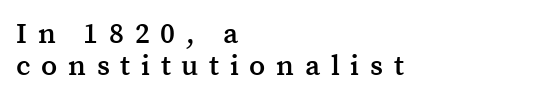
This rendering uses left alignment, leaving the right contour irregular. Students, observe: this is what under-led, compact text looks like. A typesetter would label this face a serif. Honestly, there is no underline to notice here at all. Compared with typical body copy, the letter spacing here is much looser.
